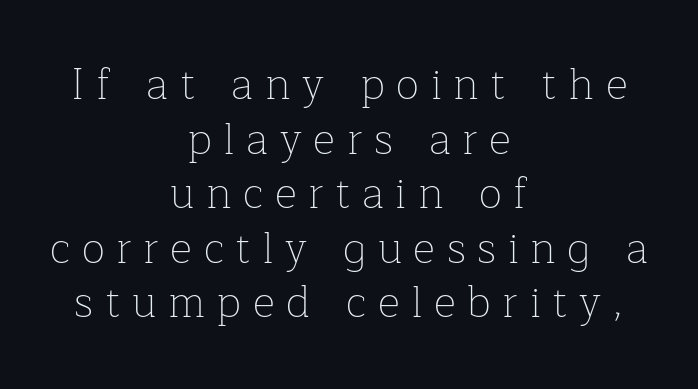
The image shows 43 px thin serif type, upright; set centered, normal line spacing (1.27x), unusually wide letter spacing (+0.27 em), not underlined; low stroke contrast and a medium x-height.
